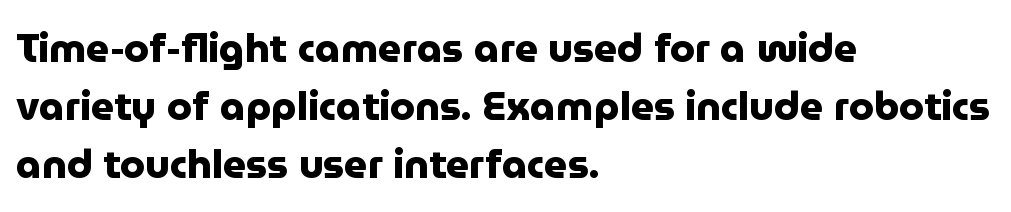
{"serif": "no", "italic": "no", "bold": "yes", "weight": "heavy", "width": "normal", "stroke_contrast": "low", "x_height": "medium", "monospaced": "no", "underline": "no", "align": "left", "line_spacing": "normal", "line_spacing_ratio": 1.45, "letter_spacing": "normal", "letter_spacing_em": 0.0, "glyph_px": 40}
